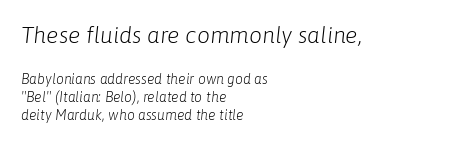
Q: Is the text bold? A: No.
Q: Is the text italic (slanted)? A: Yes, it leans right by about 6 degrees.
Q: Is the text underlined? A: No.
Q: How is the paragraph aligned? A: Left-aligned.
Q: Is the spacing between letters normal or unusually wide? A: Normal.
Q: Is the spacing between lines tight, normal or loose? A: Normal.
Q: Which block of text is set in a larger size, the first (top) or the second (bottom)? A: The first (top) one.
